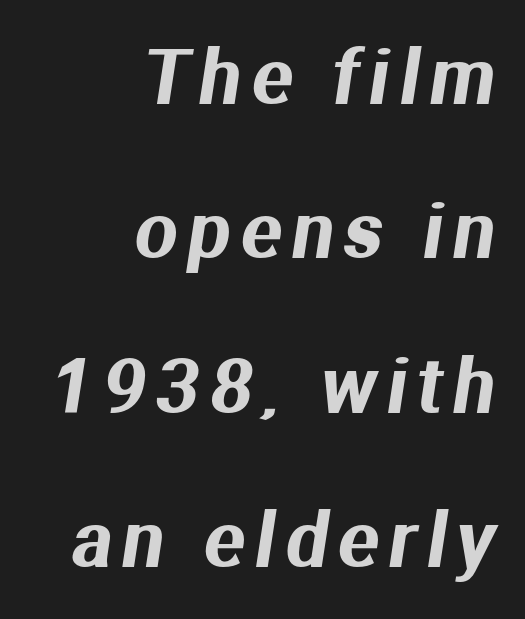
The image shows 75 px sans-serif type; set right-aligned, loose line spacing (2.06x), not underlined; medium stroke contrast and a medium x-height.
